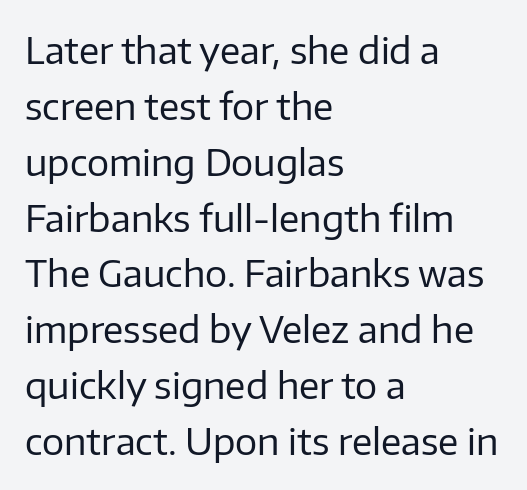
The image shows 37 px regular-weight sans-serif type, upright; set left-aligned, normal line spacing (1.51x), normal letter spacing, not underlined; low stroke contrast and a medium x-height.
